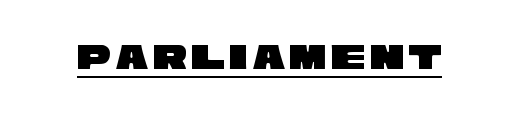
Q: Is the typeface a serif or a sans-serif typeface? A: Sans-serif.
Q: Is the text underlined? A: Yes.
Q: Width (condensed, normal, or wide)? A: Wide.
Q: Stroke contrast? A: Low.
Q: x-height? A: Large.
Q: Monospaced? A: No.
